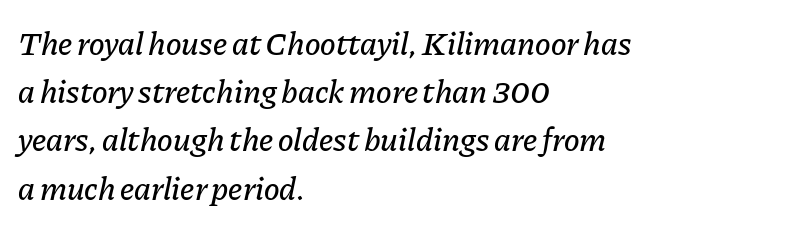
One glance says typical: line gaps are just what's usual. Here the glyphs are tracked normally, forming tight word shapes. Looking at the ascenders, they clearly lean. In CSS terms this would be text-align: left. The space beneath each line is pristine and unruled.
